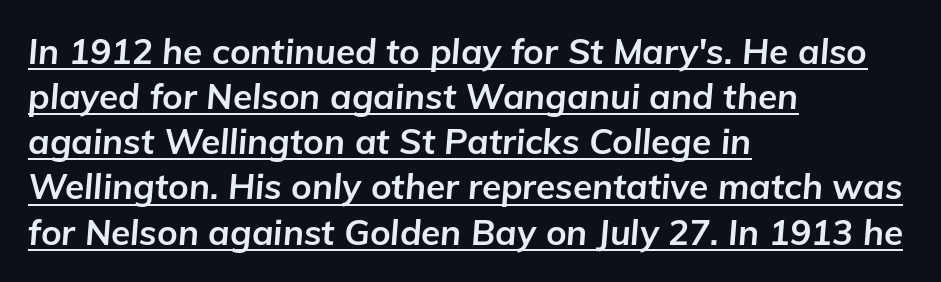
Q: Is the text bold? A: Yes.
Q: Is the text italic (slanted)? A: Yes, it leans right by about 5 degrees.
Q: Is the text underlined? A: Yes.
Q: How is the paragraph aligned? A: Left-aligned.
Q: Is the spacing between letters normal or unusually wide? A: Normal.
Q: Is the spacing between lines tight, normal or loose? A: Normal.
Q: Width (condensed, normal, or wide)? A: Normal.
Q: Stroke contrast? A: Low.
Q: x-height? A: Medium.
Q: Monospaced? A: No.
